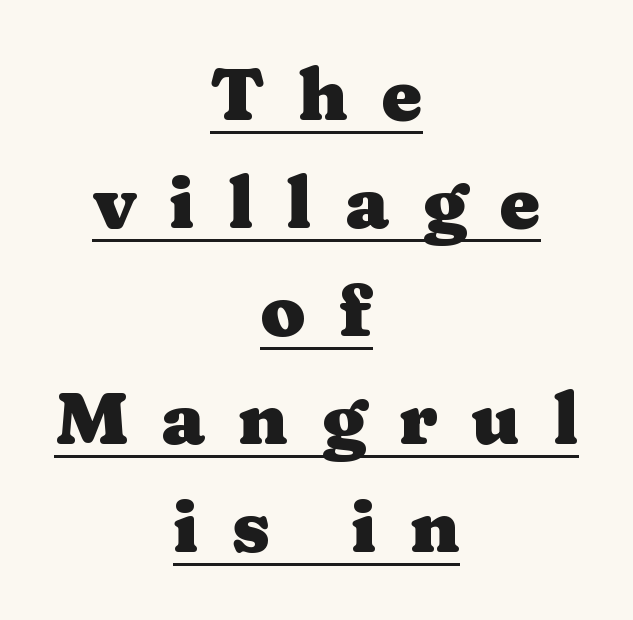
The image shows 73 px heavy, wide serif type, upright; set centered, normal line spacing (1.48x), unusually wide letter spacing (+0.45 em), underlined; medium stroke contrast and a medium x-height.
